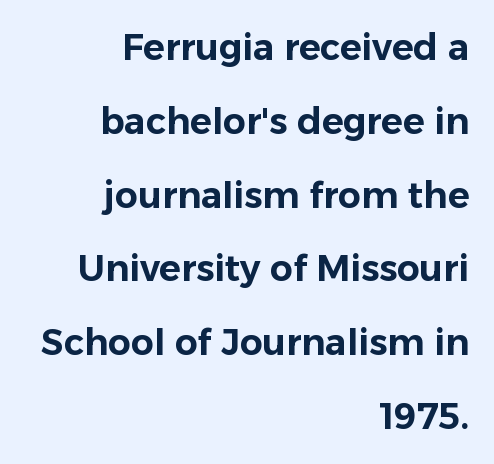
{"serif": "no", "italic": "no", "width": "normal", "stroke_contrast": "low", "x_height": "medium", "monospaced": "no", "underline": "no", "align": "right", "line_spacing": "loose", "line_spacing_ratio": 2.05, "letter_spacing": "normal", "letter_spacing_em": 0.0, "glyph_px": 36}
